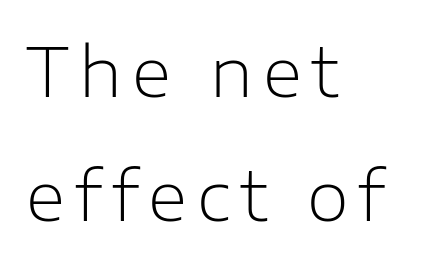
Is this a fixed-width face? No — the glyphs have proportional, varying widths. Bare-footed words on every line. Stems here are at most as thick as an everyday book face. This sample uses an upright cut, with every glyph sitting square on the baseline. Layout note: lines flush left. These lines are composed in type without serifs.
